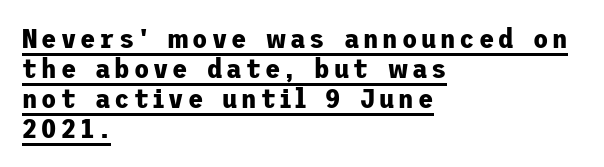
On the weight axis this lands at bold, roughly 700. These lines huddle together more closely than default settings would place them. Check the space under the baseline: a stroke is drawn there. The text block is weighted toward the left margin, trailing off unevenly rightward. Serif or sans? Sans — the stroke terminals are bare.
